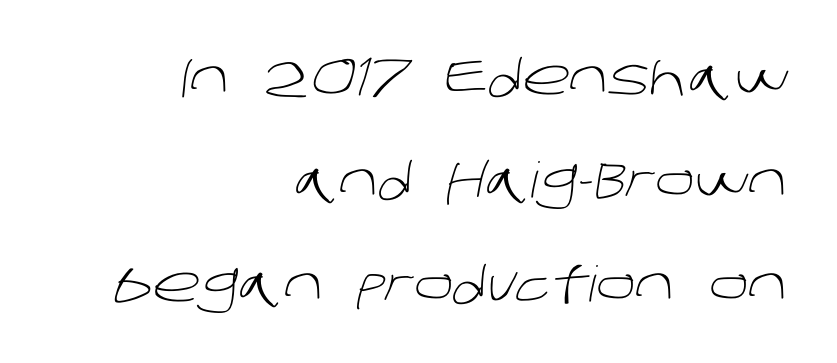
The passage shown is typed in a proportional face where columns would drift. Visually the block forms a straight wall on the right and a jagged coastline on the left. Observe the absence of serifs on each vertical stroke in this sample. Standard letterfit; no display-style spreading of the glyphs.
